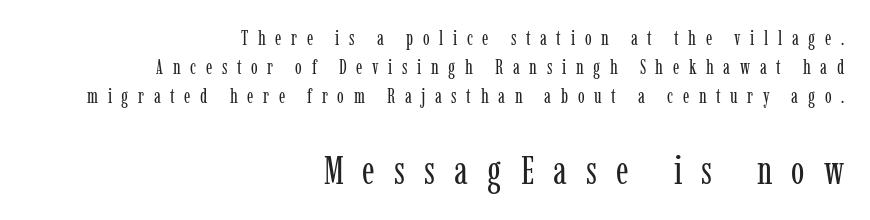
The image shows 40 px regular-weight, condensed serif type, upright; set right-aligned, normal line spacing (1.46x), unusually wide letter spacing (+0.48 em), not underlined; the second (bottom) block is 2.0x larger; low stroke contrast and a medium x-height.
